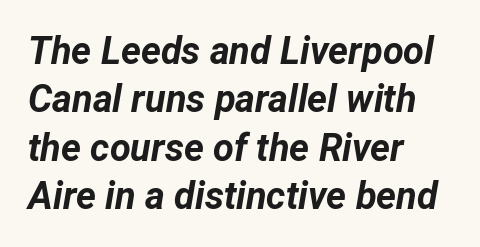
Q: Is the text bold? A: Yes.
Q: Is the text italic (slanted)? A: Yes, it leans right by about 12 degrees.
Q: Is the text underlined? A: No.
Q: How is the paragraph aligned? A: Left-aligned.
Q: Is the spacing between letters normal or unusually wide? A: Normal.
Q: Is the spacing between lines tight, normal or loose? A: Normal.
Q: Width (condensed, normal, or wide)? A: Normal.
Q: Stroke contrast? A: Low.
Q: x-height? A: Medium.
Q: Monospaced? A: No.
